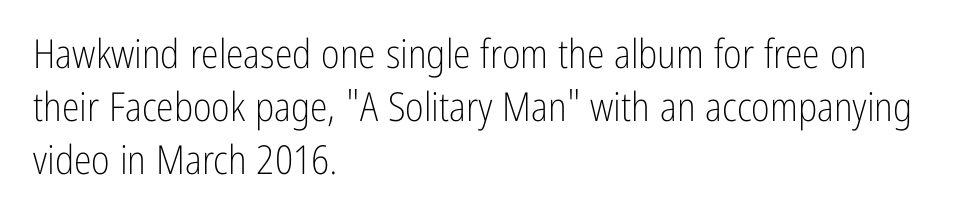
The image shows 40 px light, condensed sans-serif type, upright; set left-aligned, normal line spacing (1.33x), normal letter spacing, not underlined; low stroke contrast and a medium x-height.
